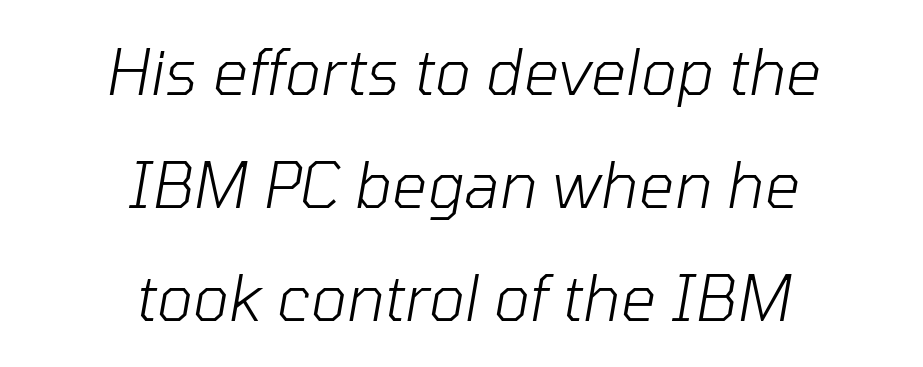
The image shows 62 px light type, italic (leaning right); set centered, line spacing 1.82x, normal letter spacing, not underlined; low stroke contrast and a medium x-height.
